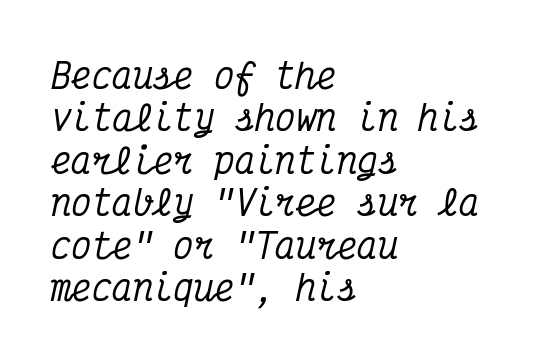
Decoration check: the copy has no underline. One-word summary of the alignment: left. These lines are rendered in a fixed-pitch font. These lines are composed in type with serifs. The rows are spaced the way most documents space them.
